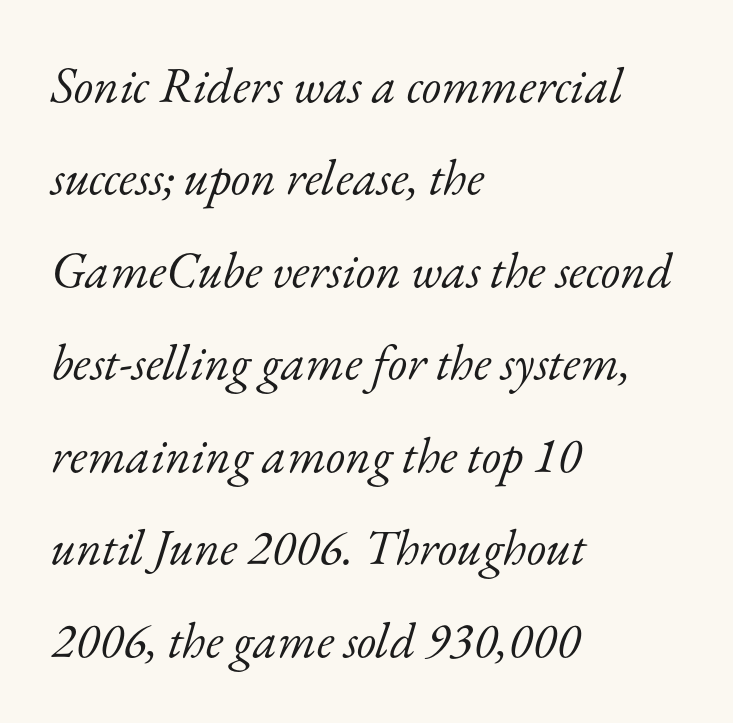
The image shows 50 px light serif type, italic (leaning right); set left-aligned, line spacing 1.85x, normal letter spacing, not underlined; low stroke contrast and a small x-height.
